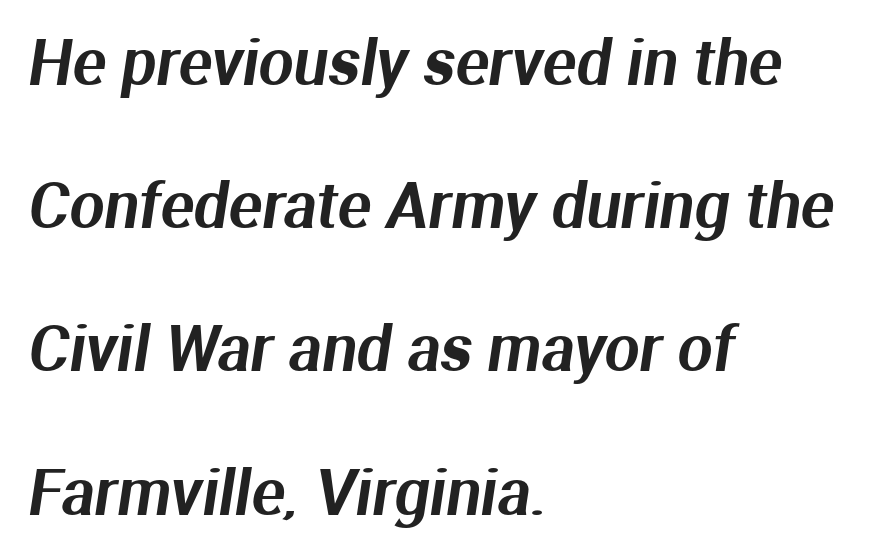
Q: Is the typeface a serif or a sans-serif typeface? A: Sans-serif.
Q: Is the text underlined? A: No.
Q: How is the paragraph aligned? A: Left-aligned.
Q: Is the spacing between letters normal or unusually wide? A: Normal.
Q: Is the spacing between lines tight, normal or loose? A: Loose.
Q: Width (condensed, normal, or wide)? A: Normal.
Q: Stroke contrast? A: Medium.
Q: x-height? A: Medium.
Q: Monospaced? A: No.
